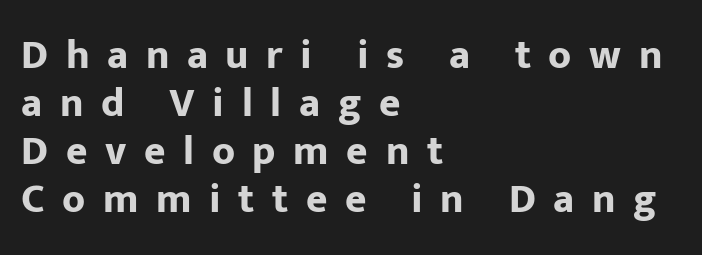
The image shows 41 px bold sans-serif type, upright; set left-aligned, line spacing 1.17x, unusually wide letter spacing (+0.43 em), not underlined; low stroke contrast and a medium x-height.
